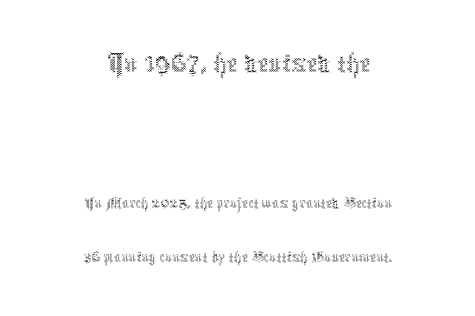
The image shows 62 px thin, condensed type, upright; set centered, normal line spacing (1.55x), normal letter spacing, not underlined; the first (top) block is 1.77x larger; a medium x-height.
